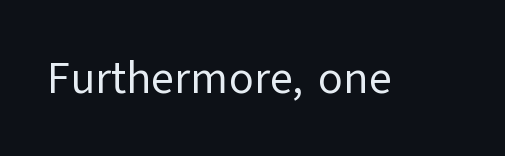
Q: Is the text bold? A: No.
Q: Is the text italic (slanted)? A: No, it is upright.
Q: Is the typeface a serif or a sans-serif typeface? A: Sans-serif.
Q: Is the text underlined? A: No.
Q: Is the spacing between letters normal or unusually wide? A: Normal.
Q: Width (condensed, normal, or wide)? A: Normal.
Q: Stroke contrast? A: Low.
Q: x-height? A: Medium.
Q: Monospaced? A: No.
